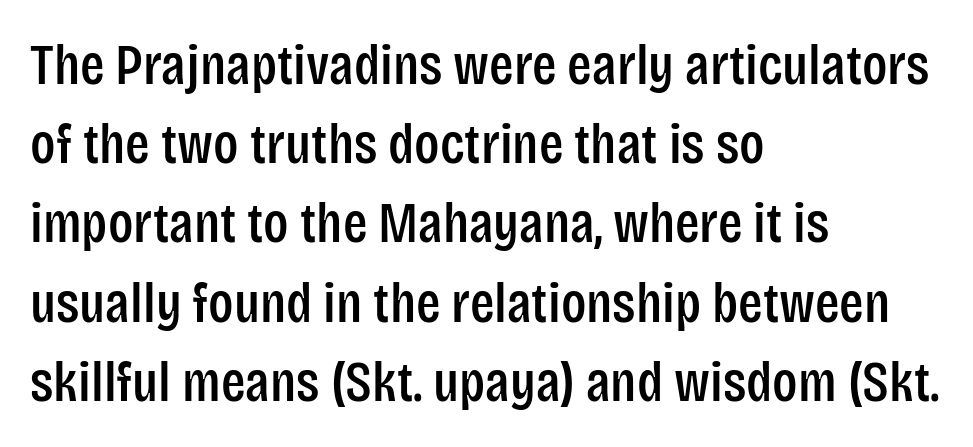
Q: Is the text italic (slanted)? A: No, it is upright.
Q: Is the typeface a serif or a sans-serif typeface? A: Sans-serif.
Q: Is the text underlined? A: No.
Q: How is the paragraph aligned? A: Left-aligned.
Q: Is the spacing between letters normal or unusually wide? A: Normal.
Q: Is the spacing between lines tight, normal or loose? A: Normal.
Q: Width (condensed, normal, or wide)? A: Condensed.
Q: Stroke contrast? A: Low.
Q: x-height? A: Large.
Q: Monospaced? A: No.
